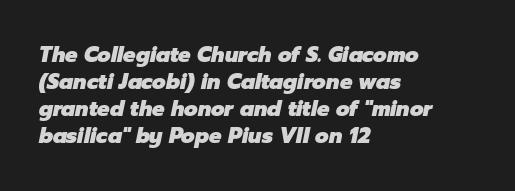
{"italic": "yes", "lean": "right", "slant_degrees": 12, "bold": "yes", "underline": "no", "align": "left", "line_spacing": "normal", "line_spacing_ratio": 1.28, "letter_spacing": "normal", "letter_spacing_em": 0.0, "glyph_px": 21}
